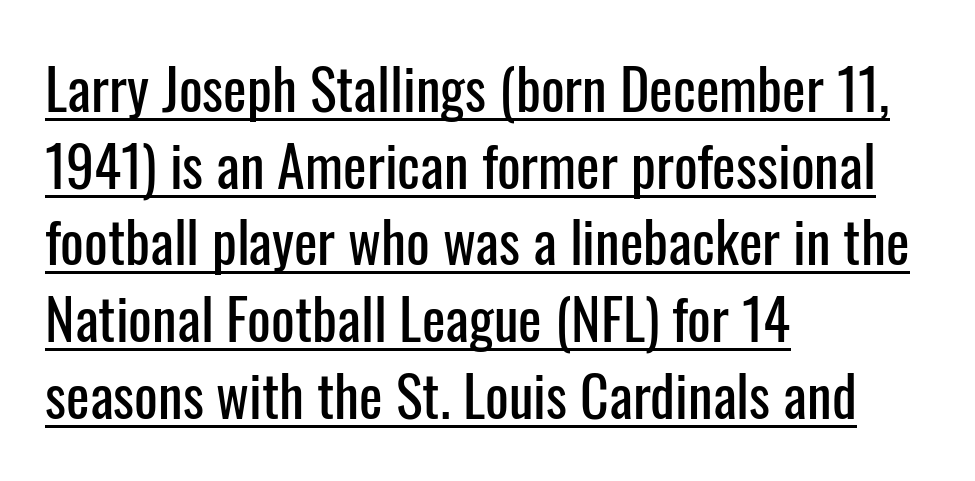
How would I describe the line gaps? Plain and ordinary. Spacing verdict: proportional, widths tailored to each character. In terms of letterform style, serifs are entirely absent. The paragraph has a hard left edge and a soft right edge. Observe the ordinary spacing: letters are neighbours, not strangers. A baseline rule has been typeset under these characters.
